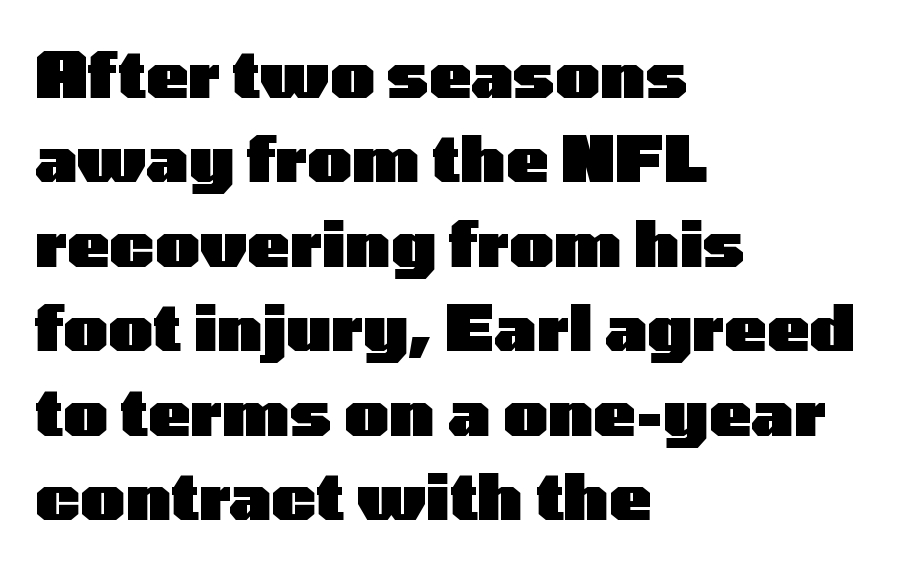
The image shows 63 px heavy, wide sans-serif type, upright; set left-aligned, normal line spacing (1.34x), normal letter spacing, not underlined; low stroke contrast and a medium x-height.
